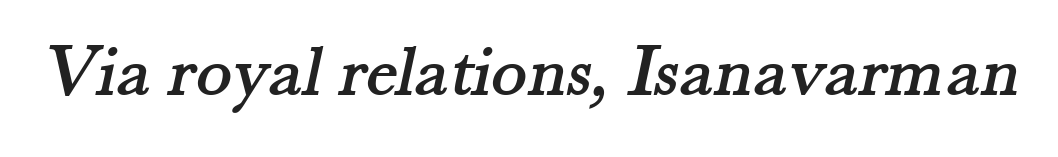
The image shows 75 px serif type; set normal letter spacing, not underlined; medium stroke contrast and a small x-height.
